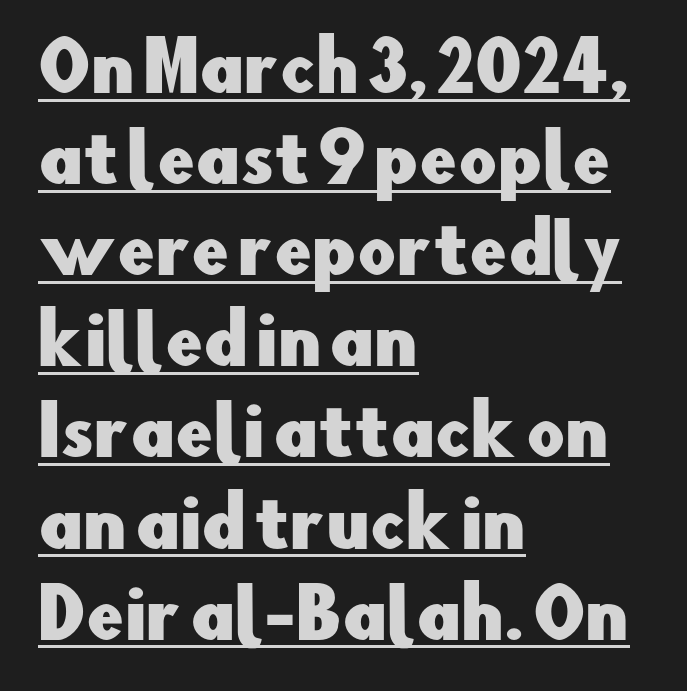
Q: Is the text italic (slanted)? A: No, it is upright.
Q: Is the typeface a serif or a sans-serif typeface? A: Sans-serif.
Q: Is the text underlined? A: Yes.
Q: How is the paragraph aligned? A: Left-aligned.
Q: Is the spacing between letters normal or unusually wide? A: Normal.
Q: Is the spacing between lines tight, normal or loose? A: Normal.
Q: Width (condensed, normal, or wide)? A: Normal.
Q: Stroke contrast? A: Low.
Q: x-height? A: Small.
Q: Monospaced? A: No.
